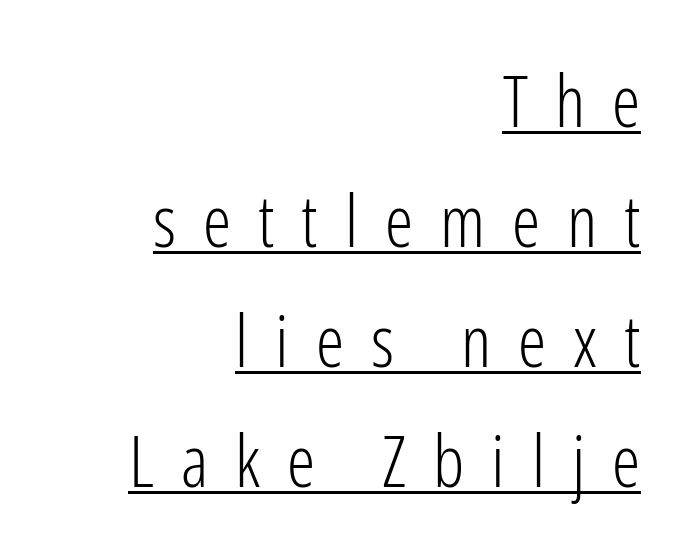
The image shows 71 px light, condensed sans-serif type, upright; set right-aligned, normal line spacing (1.69x), unusually wide letter spacing (+0.38 em), underlined; low stroke contrast and a medium x-height.
